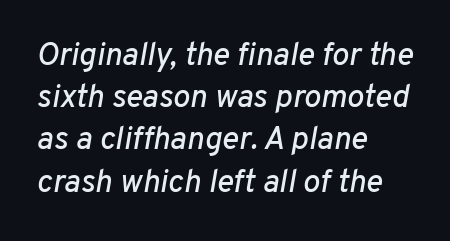
The line texture is even and compact thanks to regular tracking. Every row of glyphs begins at an identical x-position on the left. If you measured baseline to baseline, you'd find a middling distance. Slant detected: the letters are inclined. The letters advance in unequal steps, a hallmark of proportional type.
